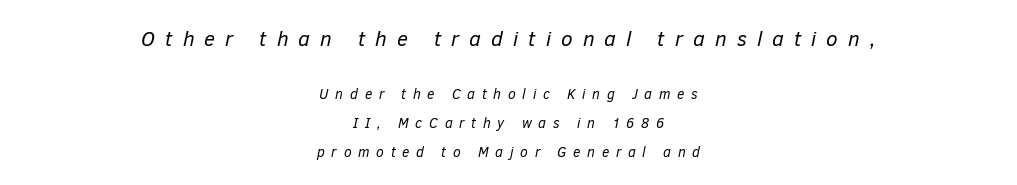
{"italic": "yes", "lean": "right", "slant_degrees": 12, "bold": "no", "underline": "no", "align": "center", "line_spacing": "loose", "line_spacing_ratio": 2.07, "letter_spacing": "wide", "letter_spacing_em": 0.48, "larger_block": "first", "size_ratio": 1.5, "glyph_px": 21}
